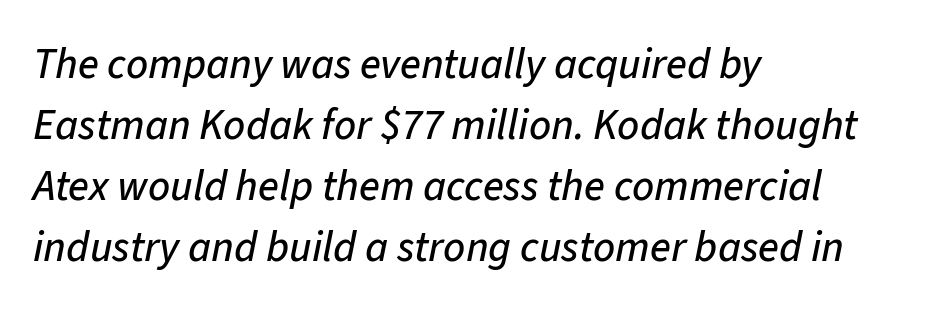
The image shows 43 px text type, italic (leaning right); set left-aligned, normal line spacing (1.42x), normal letter spacing, not underlined; low stroke contrast and a medium x-height.
